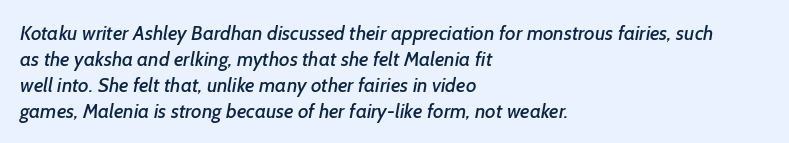
Q: Is the text underlined? A: No.
Q: How is the paragraph aligned? A: Left-aligned.
Q: Is the spacing between letters normal or unusually wide? A: Normal.
Q: Is the spacing between lines tight, normal or loose? A: Normal.
